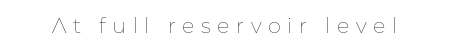
This is roman type, the default non-slanted kind. Between one letter and the next there's a generous, obvious gap. These glyphs show unthickened strokes, regular width or finer. The space beneath each line is pristine and unruled.
